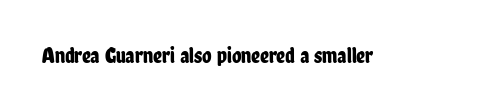
{"italic": "no", "underline": "no", "letter_spacing": "normal", "letter_spacing_em": 0.0, "glyph_px": 22}
